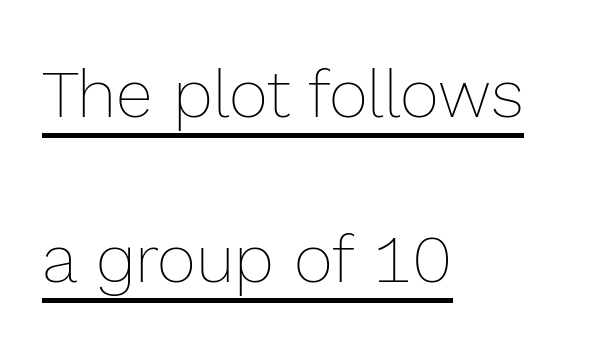
Q: Is the text bold? A: No.
Q: Is the text italic (slanted)? A: No, it is upright.
Q: Is the text underlined? A: Yes.
Q: How is the paragraph aligned? A: Left-aligned.
Q: Is the spacing between letters normal or unusually wide? A: Normal.
Q: Is the spacing between lines tight, normal or loose? A: Loose.
Q: Width (condensed, normal, or wide)? A: Normal.
Q: x-height? A: Medium.
Q: Monospaced? A: No.
